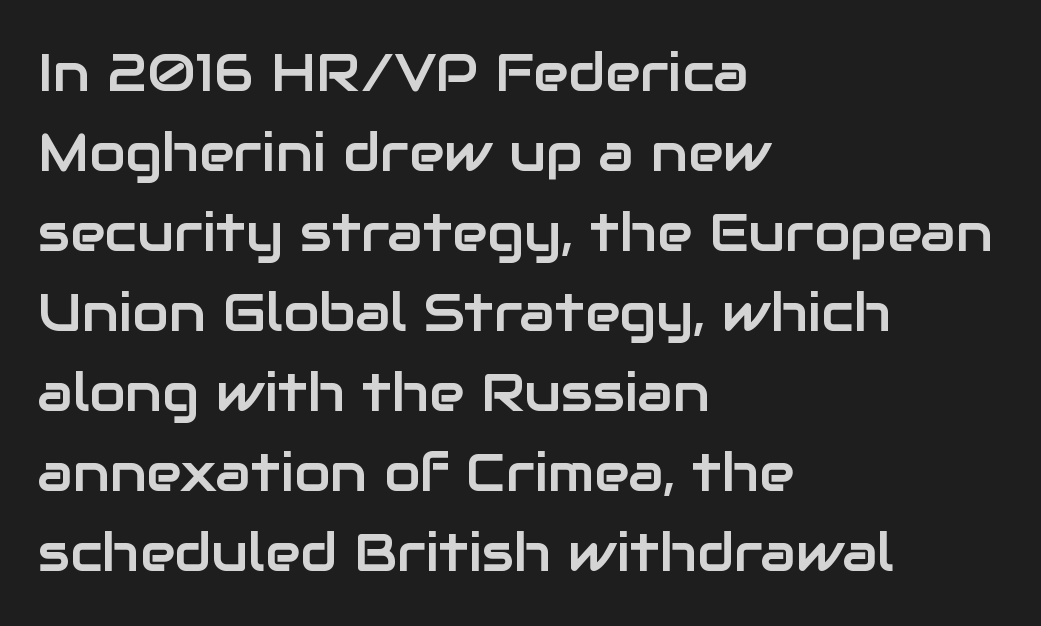
{"serif": "no", "italic": "no", "width": "normal", "stroke_contrast": "low", "x_height": "medium", "monospaced": "no", "underline": "no", "align": "left", "line_spacing": "normal", "line_spacing_ratio": 1.51, "letter_spacing": "normal", "letter_spacing_em": 0.0, "glyph_px": 53}
